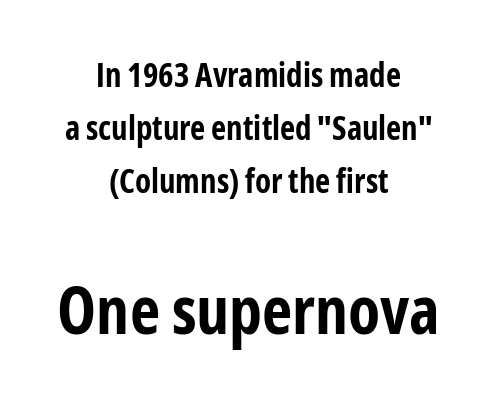
The image shows 66 px bold, condensed sans-serif type, upright; set centered, normal line spacing (1.61x), normal letter spacing, not underlined; the second (bottom) block is 2.0x larger; low stroke contrast and a medium x-height.
